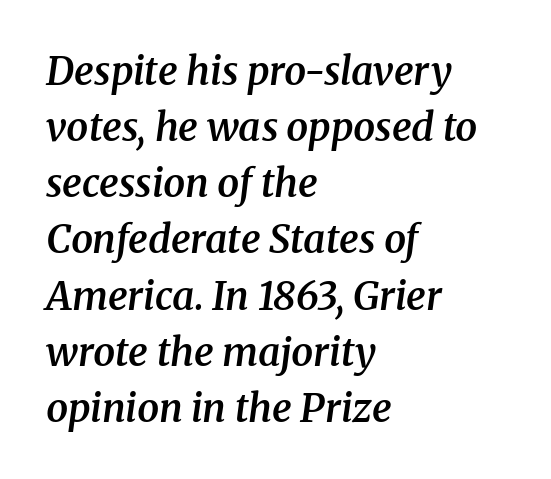
Q: Is the text bold? A: Semi-bold.
Q: Is the text italic (slanted)? A: Yes, it leans right by about 8 degrees.
Q: Is the typeface a serif or a sans-serif typeface? A: Serif.
Q: Is the text underlined? A: No.
Q: How is the paragraph aligned? A: Left-aligned.
Q: Is the spacing between letters normal or unusually wide? A: Normal.
Q: Is the spacing between lines tight, normal or loose? A: Normal.
Q: Width (condensed, normal, or wide)? A: Normal.
Q: Stroke contrast? A: Medium.
Q: x-height? A: Medium.
Q: Monospaced? A: No.
